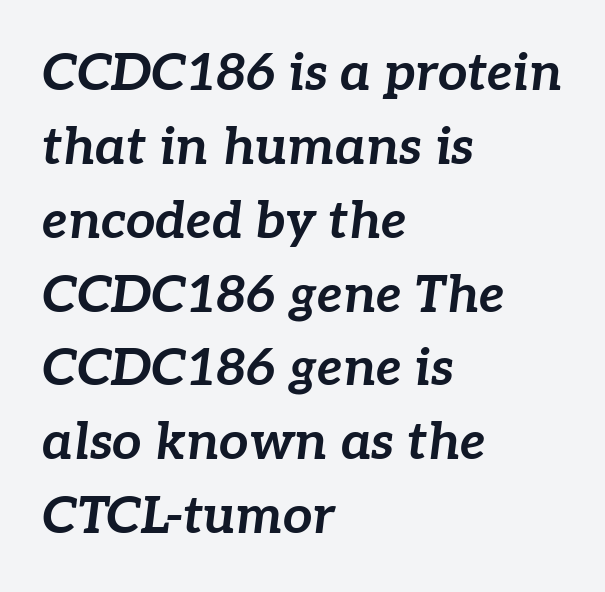
{"italic": "yes", "lean": "right", "slant_degrees": 7, "bold": "yes", "weight": "bold", "width": "normal", "stroke_contrast": "low", "x_height": "medium", "monospaced": "no", "underline": "no", "align": "left", "line_spacing": "normal", "line_spacing_ratio": 1.42, "letter_spacing": "normal", "letter_spacing_em": 0.0, "glyph_px": 52}
